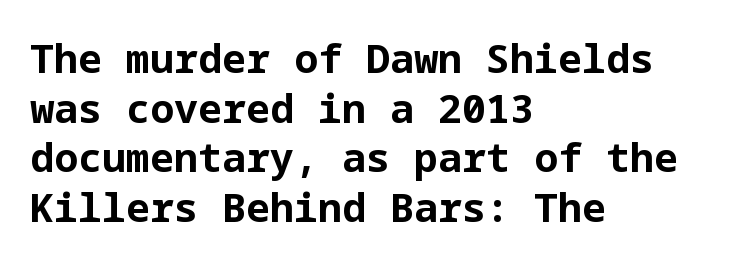
Q: Is the text bold? A: Yes.
Q: Is the text italic (slanted)? A: No, it is upright.
Q: Is the typeface a serif or a sans-serif typeface? A: Sans-serif.
Q: Is the text underlined? A: No.
Q: How is the paragraph aligned? A: Left-aligned.
Q: Is the spacing between letters normal or unusually wide? A: Normal.
Q: Width (condensed, normal, or wide)? A: Normal.
Q: Stroke contrast? A: Low.
Q: x-height? A: Medium.
